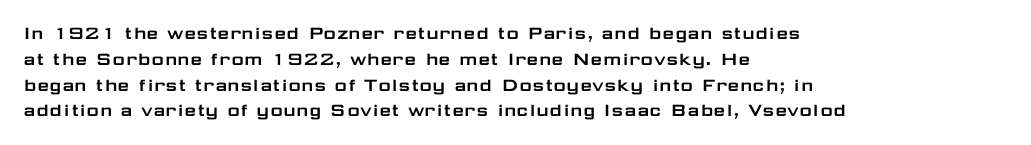
{"italic": "no", "underline": "no", "align": "left", "line_spacing_ratio": 1.23, "letter_spacing": "normal", "letter_spacing_em": 0.0, "glyph_px": 21}
